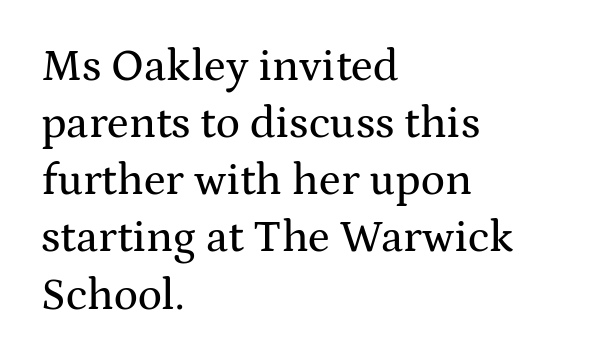
Q: Is the text italic (slanted)? A: No, it is upright.
Q: Is the typeface a serif or a sans-serif typeface? A: Serif.
Q: Is the text underlined? A: No.
Q: How is the paragraph aligned? A: Left-aligned.
Q: Is the spacing between letters normal or unusually wide? A: Normal.
Q: Is the spacing between lines tight, normal or loose? A: Normal.
Q: Width (condensed, normal, or wide)? A: Wide.
Q: Stroke contrast? A: Medium.
Q: x-height? A: Medium.
Q: Monospaced? A: No.
